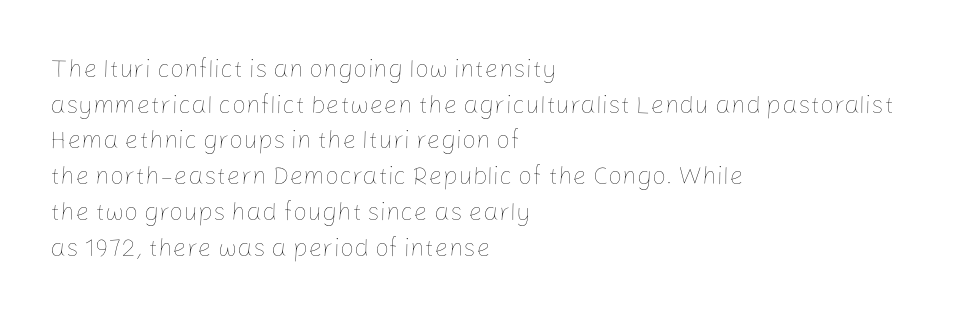
No word sits above an underline. These lines stack with their left ends in a neat column. The line-height multiplier appears to be the usual default. Ordinary non-slanted type is in use. Students, note that the glyphs here touch the page at normal intervals.
